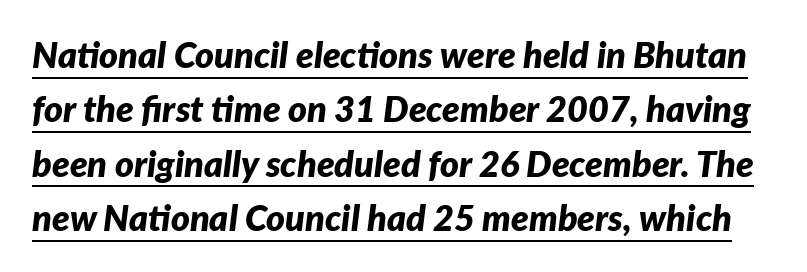
This sample has the flowing, uneven cadence of proportional lettering. Tracking here is standard; glyphs follow each other at the usual distance. A typesetter would call this leading conventional body-copy spacing. The axis of the letterforms is tilted away from vertical. Heavy-handed strokes throughout: this text is bold.
